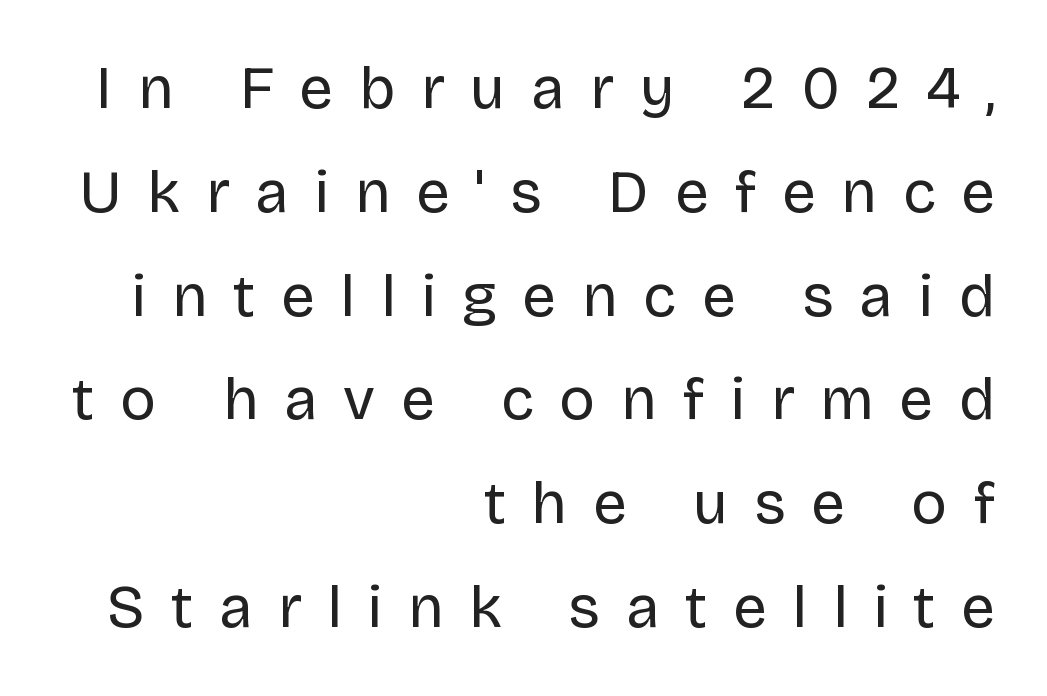
This is not heavy type; no bold has been used. Tall strokes in this sample are plumb rather than angled. Compared with a flush-left layout, this one pins lines to the opposite, right side. Substantial extra tracking has been applied to these lines. Think of a printed novel: that variable character pitch is what you see here. I'd call this a sans setting — the letters go barefoot.
